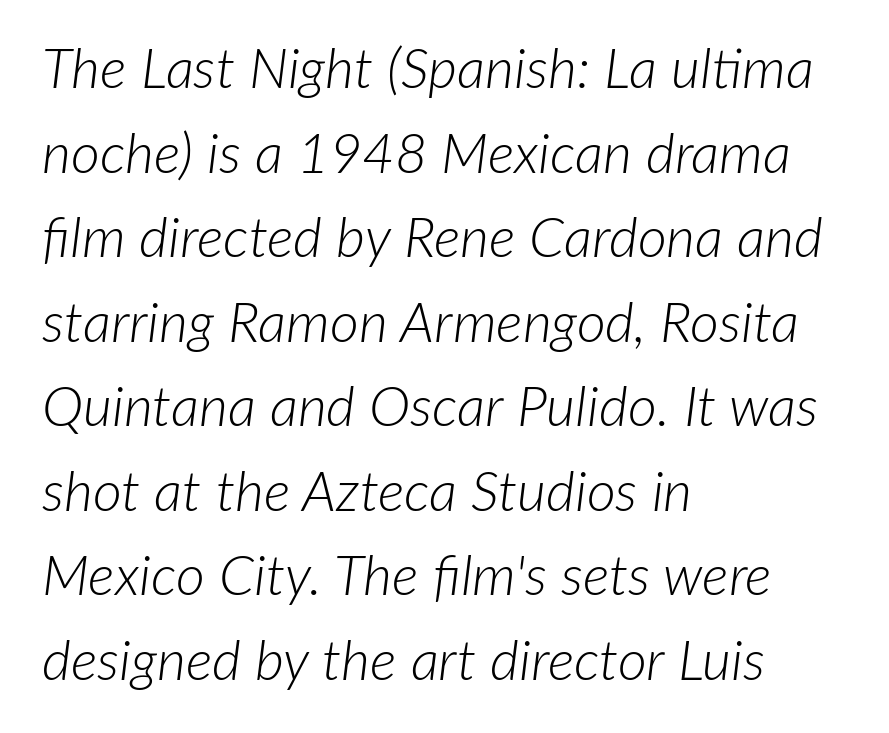
Q: Is the text bold? A: No.
Q: Is the text italic (slanted)? A: Yes, it leans right by about 7 degrees.
Q: Is the text underlined? A: No.
Q: How is the paragraph aligned? A: Left-aligned.
Q: Is the spacing between letters normal or unusually wide? A: Normal.
Q: Is the spacing between lines tight, normal or loose? A: Normal.
Q: Width (condensed, normal, or wide)? A: Normal.
Q: Stroke contrast? A: Low.
Q: x-height? A: Medium.
Q: Monospaced? A: No.
